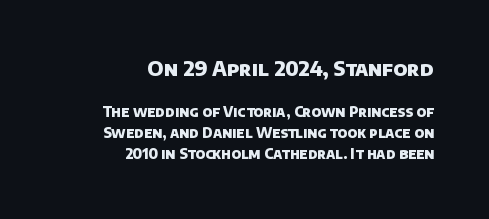
Q: Is the text bold? A: Yes.
Q: Is the text underlined? A: No.
Q: How is the paragraph aligned? A: Right-aligned.
Q: Is the spacing between letters normal or unusually wide? A: Normal.
Q: Is the spacing between lines tight, normal or loose? A: Normal.
Q: Which block of text is set in a larger size, the first (top) or the second (bottom)? A: The first (top) one.
